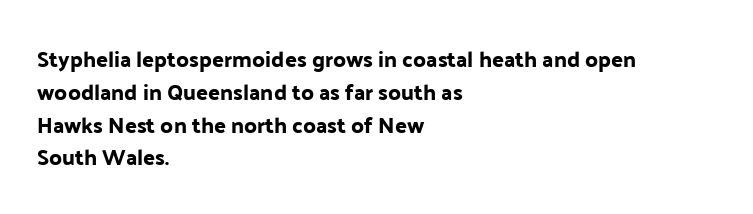
Q: Is the text italic (slanted)? A: No, it is upright.
Q: Is the text underlined? A: No.
Q: How is the paragraph aligned? A: Left-aligned.
Q: Is the spacing between letters normal or unusually wide? A: Normal.
Q: Is the spacing between lines tight, normal or loose? A: Normal.
